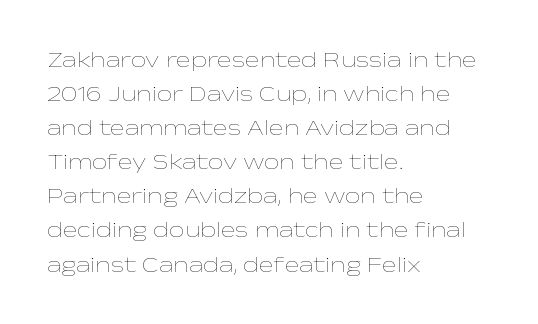
{"italic": "no", "bold": "no", "underline": "no", "align": "left", "line_spacing": "normal", "line_spacing_ratio": 1.55, "letter_spacing": "normal", "letter_spacing_em": 0.0, "glyph_px": 22}
